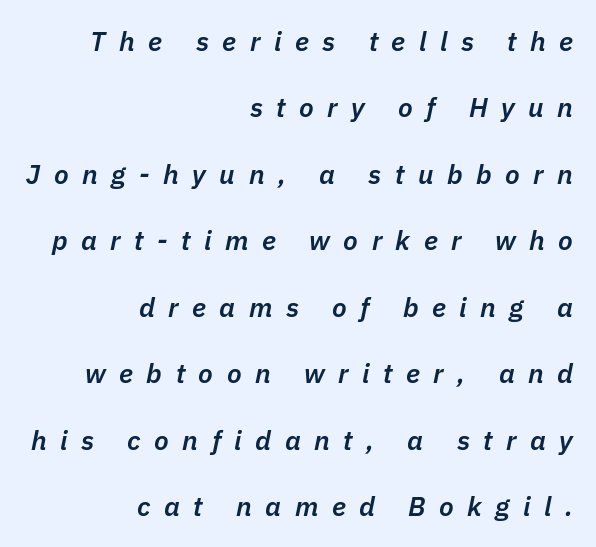
The image shows 27 px text type, italic (leaning right); set right-aligned, loose line spacing (2.46x), unusually wide letter spacing (+0.5 em), not underlined.
